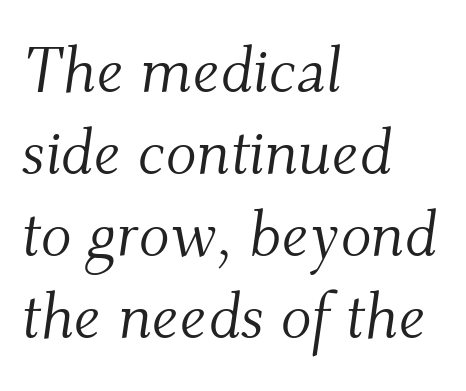
All the whitespace from short lines collects on the right. The rendering shows small feet on the letterforms — a serif design. Think of a printed novel: that variable character pitch is what you see here. The weight would be labelled regular, book, light, or lighter still. Characters are canted at an angle relative to the baseline's perpendicular.
